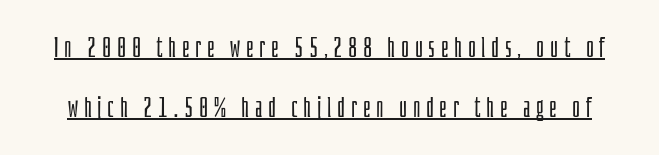
The image shows 27 px text type, upright; set loose line spacing (2.22x), unusually wide letter spacing (+0.21 em), underlined.
